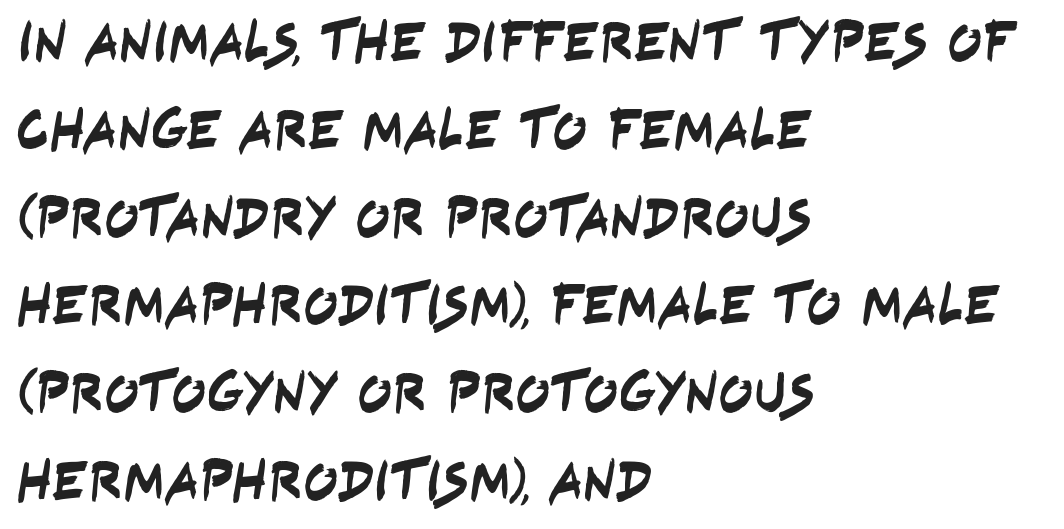
The image shows 57 px condensed sans-serif type; set left-aligned, normal line spacing (1.54x), normal letter spacing, not underlined; low stroke contrast and a large x-height.
